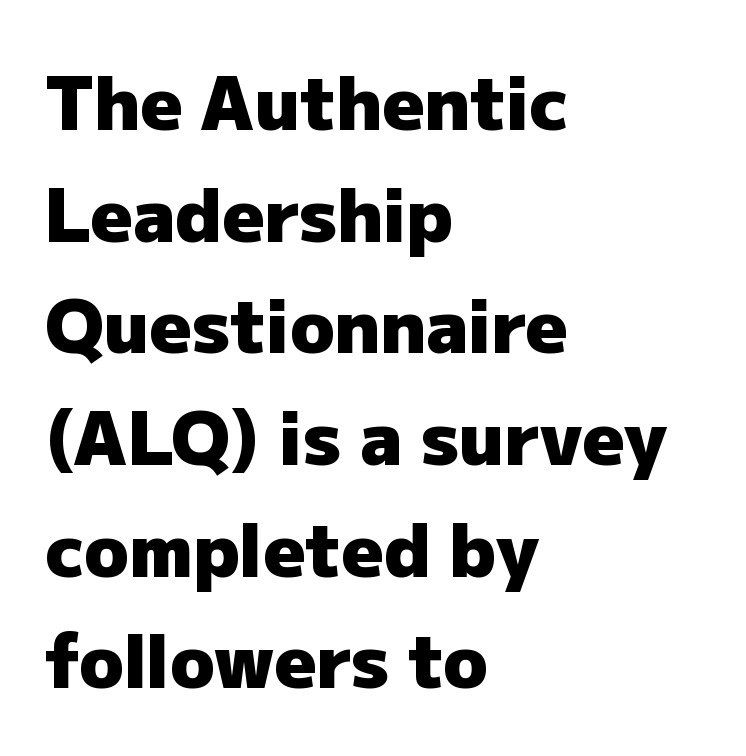
The image shows 73 px heavy sans-serif type, upright; set left-aligned, normal line spacing (1.53x), normal letter spacing, not underlined; low stroke contrast and a medium x-height.
